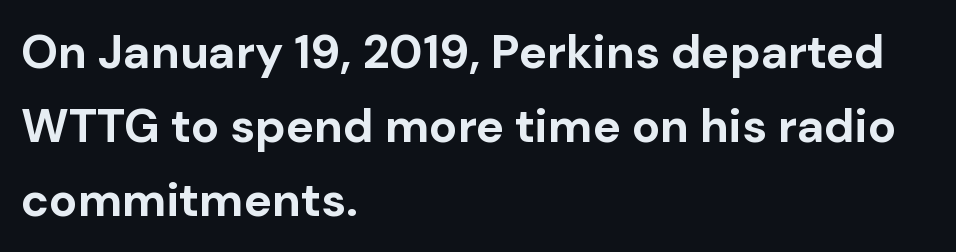
To sum up the face: it is a sans, with no serifs. The zone under the glyphs is completely vacant. Quick note: not italic, upright. The passage shown is emphatically bold.
